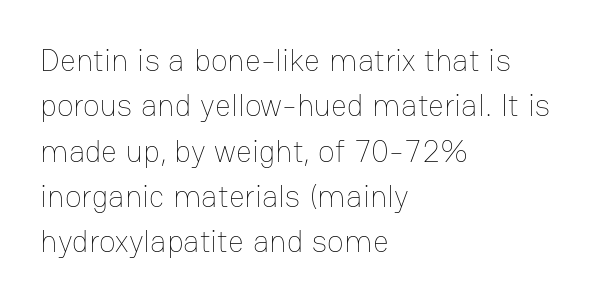
The image shows 31 px thin type, upright; set left-aligned, normal line spacing (1.46x), normal letter spacing, not underlined; low stroke contrast and a medium x-height.
